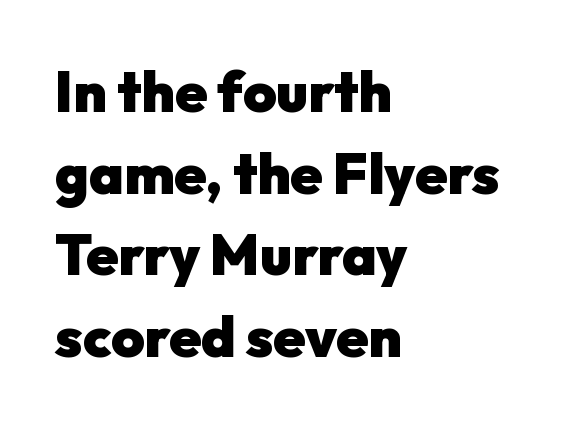
{"serif": "no", "italic": "no", "bold": "yes", "weight": "heavy", "width": "normal", "stroke_contrast": "low", "x_height": "medium", "monospaced": "no", "underline": "no", "align": "left", "line_spacing": "normal", "line_spacing_ratio": 1.43, "letter_spacing": "normal", "letter_spacing_em": 0.0, "glyph_px": 57}
